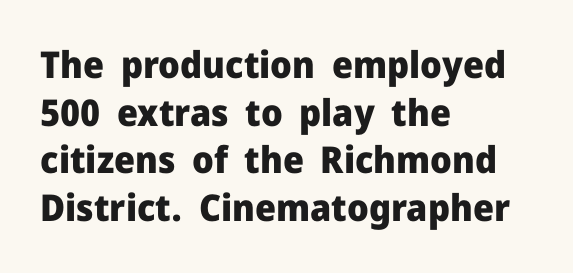
The image shows 37 px heavy sans-serif type, upright; set left-aligned, normal line spacing (1.29x), normal letter spacing, not underlined; low stroke contrast and a medium x-height.
